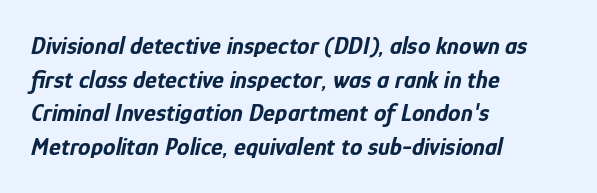
Q: Is the text bold? A: Yes.
Q: Is the text italic (slanted)? A: Yes, it leans right by about 12 degrees.
Q: Is the text underlined? A: No.
Q: How is the paragraph aligned? A: Left-aligned.
Q: Is the spacing between letters normal or unusually wide? A: Normal.
Q: Is the spacing between lines tight, normal or loose? A: Normal.
